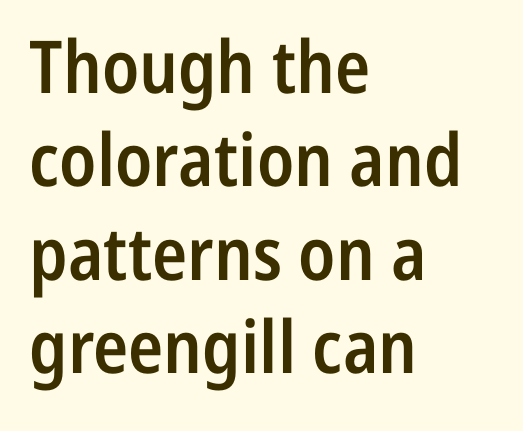
Notice how descenders clear the ascenders below comfortably — that's standard leading. Each line starts at the same left margin while the right side varies. The lettering holds an erect, upright posture throughout. Unlike a traditional serif, this face leaves its strokes unadorned. Nothing unusual about the tracking: characters are spaced as the font intends.
